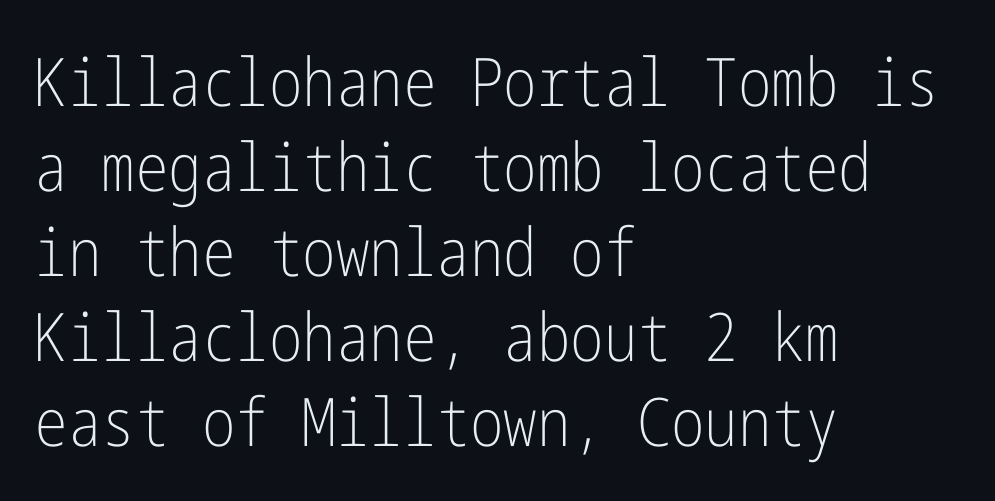
A classic flush-left, rag-right setting is used for this passage. The type sits square on the baseline with zero lean. Standard letterfit; no display-style spreading of the glyphs. The strokes carry an ordinary text weight at most.
